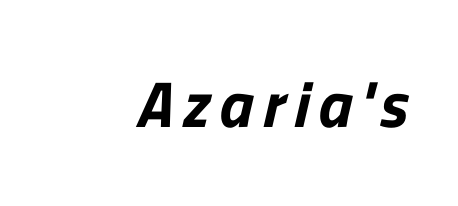
The passage shown is typed in a proportional face where columns would drift. Unmarked baselines from the first word to the last. A typesetter would label this face a sans.
